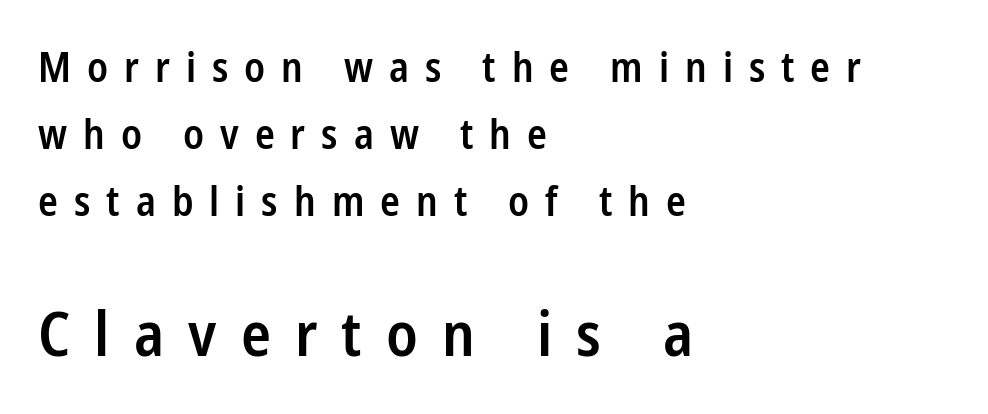
Q: Is the text bold? A: Semi-bold.
Q: Is the text italic (slanted)? A: No, it is upright.
Q: Is the typeface a serif or a sans-serif typeface? A: Sans-serif.
Q: Is the text underlined? A: No.
Q: How is the paragraph aligned? A: Left-aligned.
Q: Is the spacing between letters normal or unusually wide? A: Unusually wide.
Q: Is the spacing between lines tight, normal or loose? A: Normal.
Q: Which block of text is set in a larger size, the first (top) or the second (bottom)? A: The second (bottom) one.
Q: Width (condensed, normal, or wide)? A: Condensed.
Q: Stroke contrast? A: Low.
Q: x-height? A: Medium.
Q: Monospaced? A: No.
